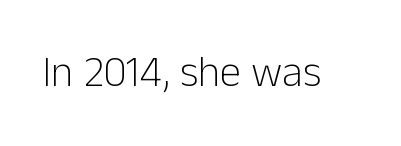
The image shows 43 px light sans-serif type, upright; set normal letter spacing, not underlined; low stroke contrast and a medium x-height.
